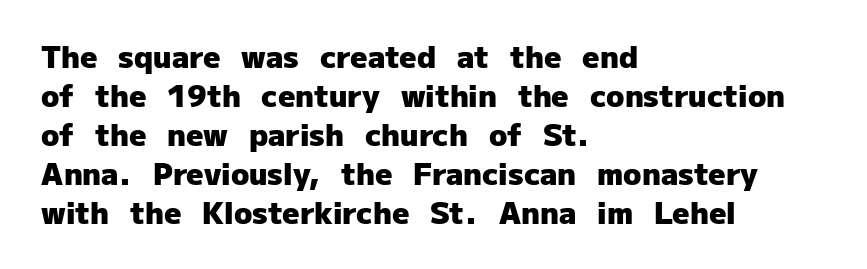
{"serif": "no", "italic": "no", "bold": "yes", "weight": "heavy", "width": "normal", "stroke_contrast": "low", "x_height": "medium", "monospaced": "no", "underline": "no", "align": "left", "line_spacing": "normal", "line_spacing_ratio": 1.3, "letter_spacing": "normal", "letter_spacing_em": 0.0, "glyph_px": 30}
